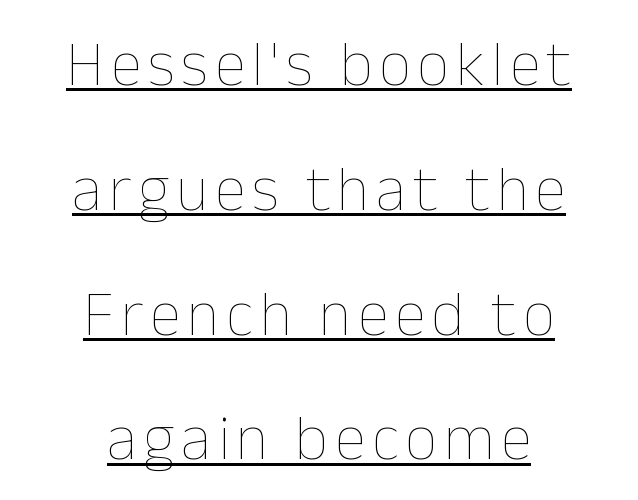
The image shows 64 px thin type, upright; set centered, loose line spacing (1.95x), underlined; low stroke contrast and a medium x-height.
